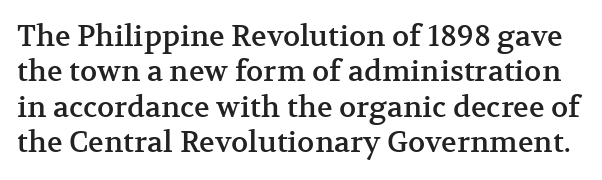
{"serif": "yes", "italic": "no", "width": "normal", "stroke_contrast": "medium", "x_height": "medium", "monospaced": "no", "underline": "no", "line_spacing_ratio": 1.22, "letter_spacing": "normal", "letter_spacing_em": 0.0, "glyph_px": 29}
